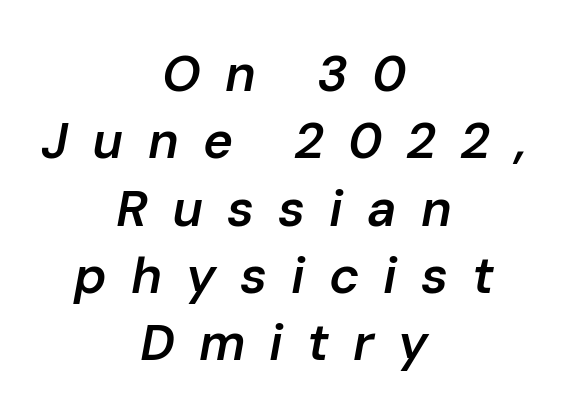
The rendering uses natural spacing where letterforms have individual widths. The space directly below the letters is spotless. The tracking jumps out immediately: characters are airy and widely separated. Successive baselines arrive at the customary interval. Italic? Definitely — the glyphs are oblique. The typesetting leans somewhat heavy: a semibold.
